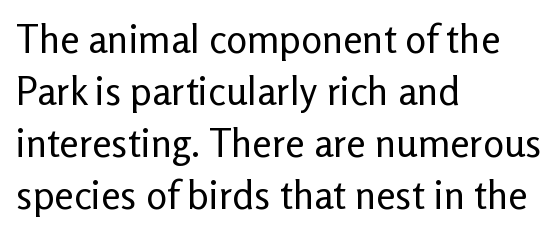
Q: Is the text bold? A: No.
Q: Is the text italic (slanted)? A: No, it is upright.
Q: Is the typeface a serif or a sans-serif typeface? A: Sans-serif.
Q: Is the text underlined? A: No.
Q: How is the paragraph aligned? A: Left-aligned.
Q: Is the spacing between letters normal or unusually wide? A: Normal.
Q: Is the spacing between lines tight, normal or loose? A: Normal.
Q: Width (condensed, normal, or wide)? A: Normal.
Q: Stroke contrast? A: Low.
Q: x-height? A: Medium.
Q: Monospaced? A: No.
